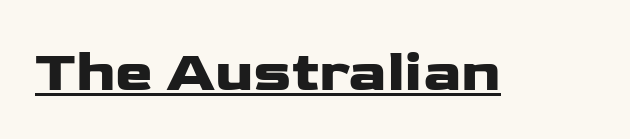
{"serif": "no", "italic": "no", "width": "wide", "stroke_contrast": "low", "x_height": "medium", "monospaced": "no", "underline": "yes", "letter_spacing": "normal", "letter_spacing_em": 0.0, "glyph_px": 57}
